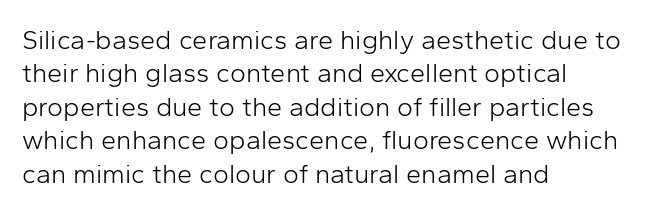
The image shows 27 px text type, upright; set left-aligned, line spacing 1.24x, normal letter spacing, not underlined.
